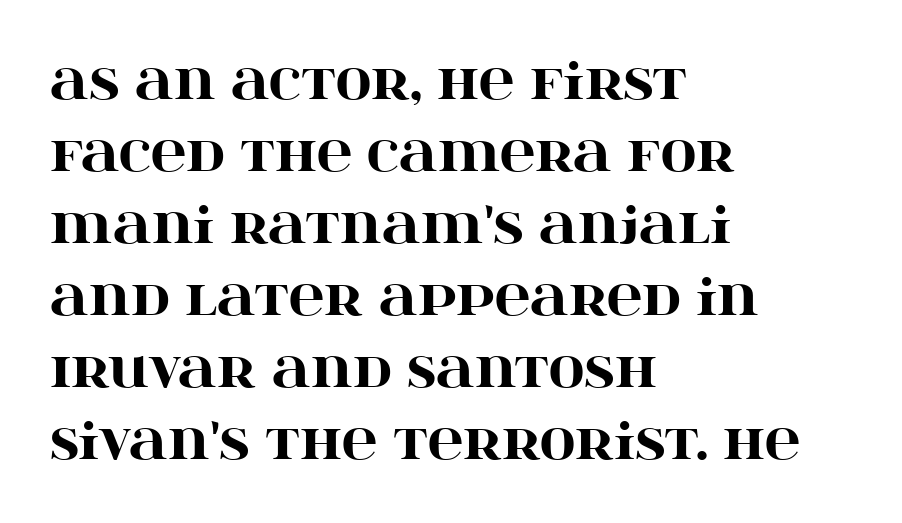
{"serif": "yes", "italic": "no", "bold": "yes", "weight": "heavy", "width": "wide", "stroke_contrast": "high", "x_height": "large", "monospaced": "no", "underline": "no", "align": "left", "line_spacing": "normal", "line_spacing_ratio": 1.47, "letter_spacing": "normal", "letter_spacing_em": 0.0, "glyph_px": 49}
